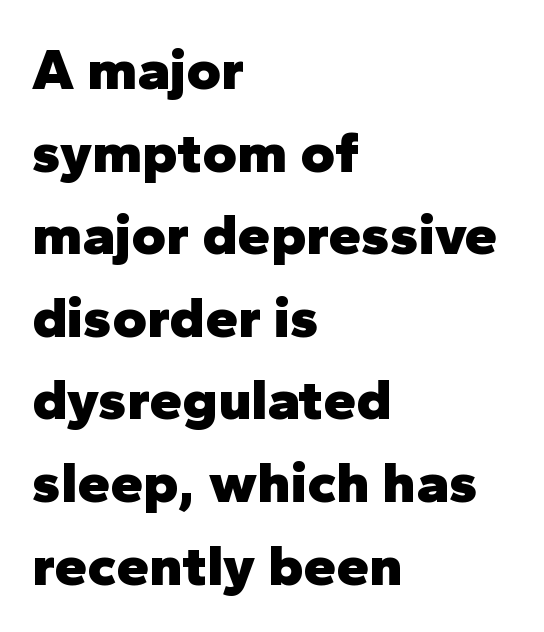
The image shows 59 px heavy sans-serif type, upright; set left-aligned, normal line spacing (1.4x), normal letter spacing, not underlined; low stroke contrast and a medium x-height.
